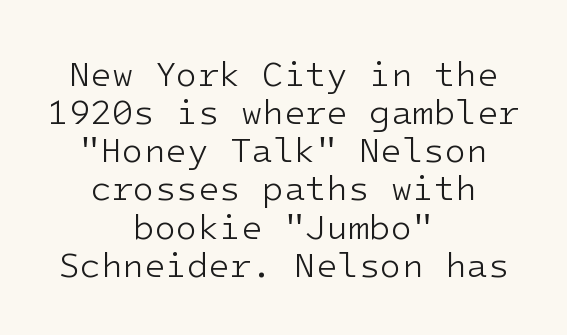
Q: Is the text bold? A: No.
Q: Is the text italic (slanted)? A: No, it is upright.
Q: Is the typeface a serif or a sans-serif typeface? A: Sans-serif.
Q: Is the text underlined? A: No.
Q: How is the paragraph aligned? A: Centered.
Q: Is the spacing between letters normal or unusually wide? A: Normal.
Q: Is the spacing between lines tight, normal or loose? A: Tight.
Q: Width (condensed, normal, or wide)? A: Normal.
Q: Stroke contrast? A: Low.
Q: x-height? A: Medium.
